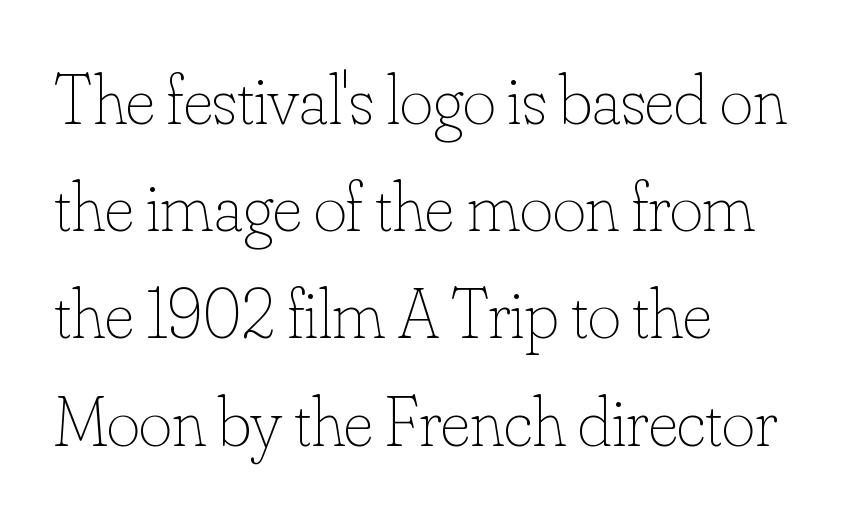
{"italic": "no", "bold": "no", "weight": "thin", "width": "normal", "stroke_contrast": "low", "x_height": "small", "monospaced": "no", "underline": "no", "align": "left", "line_spacing": "normal", "line_spacing_ratio": 1.51, "letter_spacing": "normal", "letter_spacing_em": 0.0, "glyph_px": 71}
